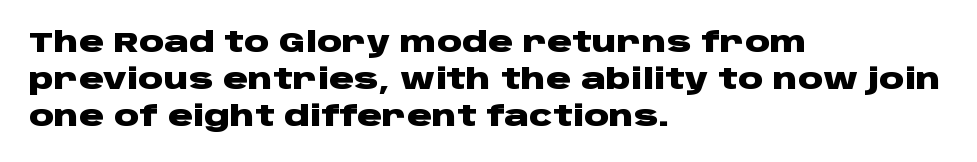
Q: Is the text bold? A: Yes.
Q: Is the text italic (slanted)? A: No, it is upright.
Q: Is the typeface a serif or a sans-serif typeface? A: Sans-serif.
Q: Is the text underlined? A: No.
Q: How is the paragraph aligned? A: Left-aligned.
Q: Is the spacing between letters normal or unusually wide? A: Normal.
Q: Is the spacing between lines tight, normal or loose? A: Normal.
Q: Width (condensed, normal, or wide)? A: Wide.
Q: Stroke contrast? A: Low.
Q: x-height? A: Large.
Q: Monospaced? A: No.
